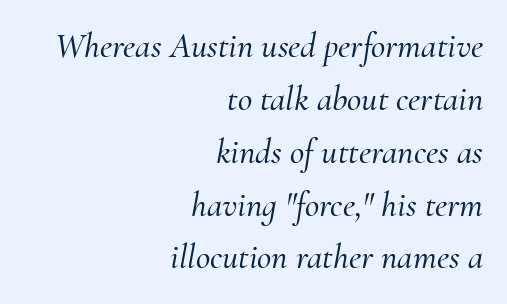
The image shows 35 px serif type, italic (leaning right); set right-aligned, normal line spacing (1.51x), normal letter spacing, not underlined; medium stroke contrast and a small x-height.
